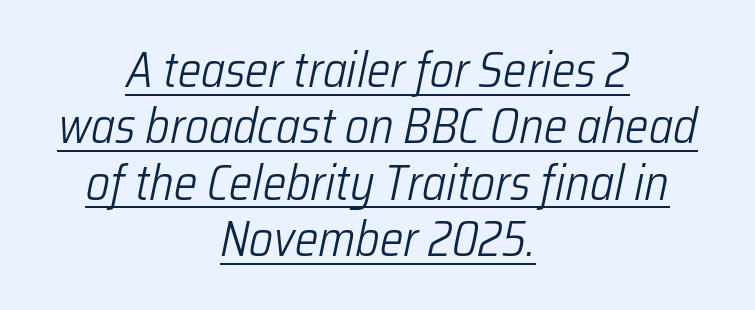
The image shows 49 px light, condensed type, italic (leaning right); set centered, tight line spacing (1.15x), normal letter spacing, underlined; low stroke contrast and a medium x-height.
